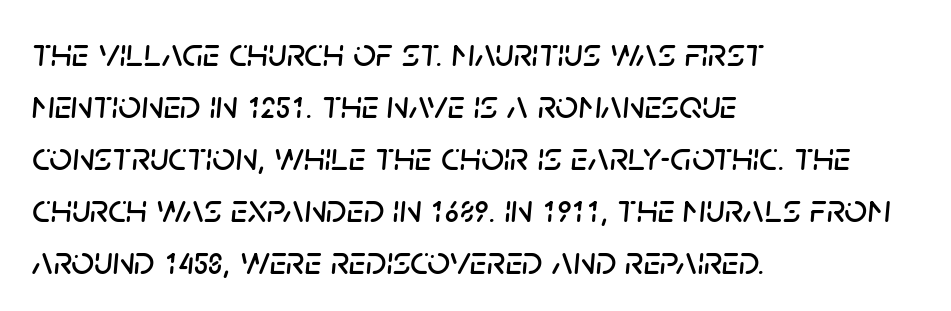
The zone under the glyphs is completely vacant. Glyph-to-glyph distance matches everyday printed text. Regular leading. Designer's note — italics engaged.
